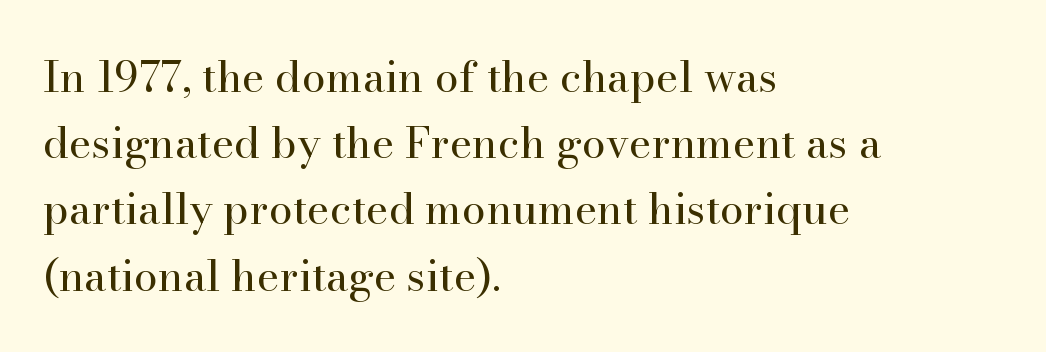
The image shows 43 px regular-weight serif type, upright; set left-aligned, normal line spacing (1.54x), normal letter spacing, not underlined; high stroke contrast and a small x-height.
